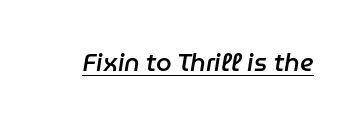
The image shows 25 px text type, italic (leaning right); set normal letter spacing, underlined.
